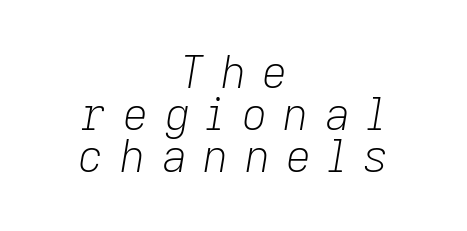
{"italic": "yes", "lean": "right", "slant_degrees": 9, "bold": "no", "weight": "light", "width": "normal", "stroke_contrast": "low", "x_height": "medium", "monospaced": "no", "underline": "no", "align": "center", "line_spacing": "tight", "line_spacing_ratio": 0.96, "letter_spacing": "wide", "letter_spacing_em": 0.37, "glyph_px": 44}
